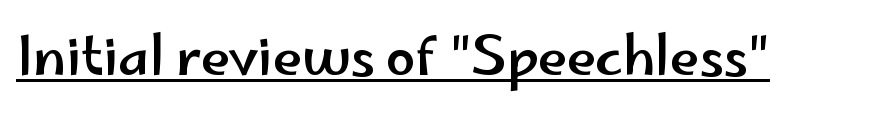
The image shows 53 px wide sans-serif type, upright; set normal letter spacing, underlined; low stroke contrast and a small x-height.
